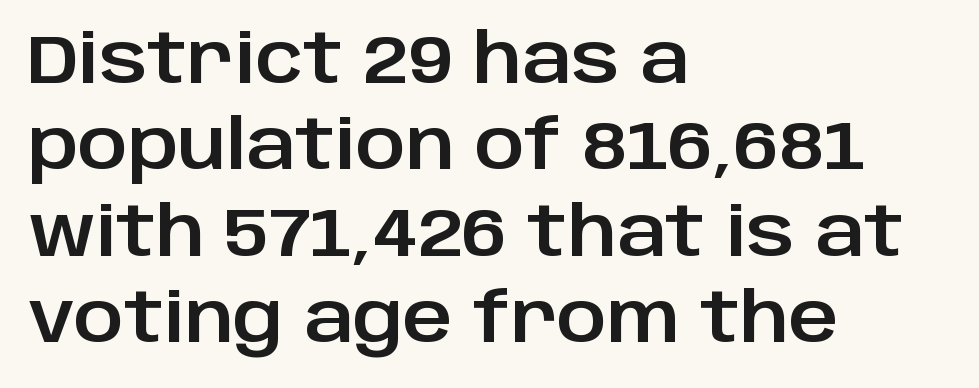
Each row of text sits above clean, open space. These lines are rendered in a variable-pitch font. A typesetter would label this face a sans. Tracking value appears to be zero — textbook default spacing. Rendered with straight, roman letterforms.
